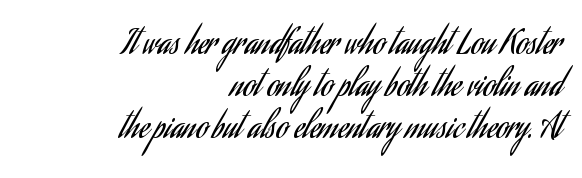
The type family on display is of the sans-serif kind. Regarding leading, the lines here are spaced in the standard way. Underline: absent. Students, note that the glyphs here touch the page at normal intervals.
